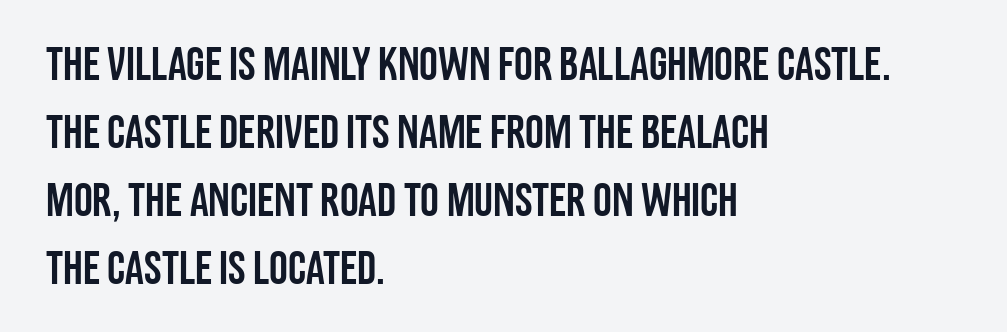
{"serif": "no", "italic": "no", "width": "condensed", "stroke_contrast": "low", "x_height": "large", "monospaced": "no", "underline": "no", "align": "left", "line_spacing": "normal", "line_spacing_ratio": 1.45, "letter_spacing": "normal", "letter_spacing_em": 0.0, "glyph_px": 47}
